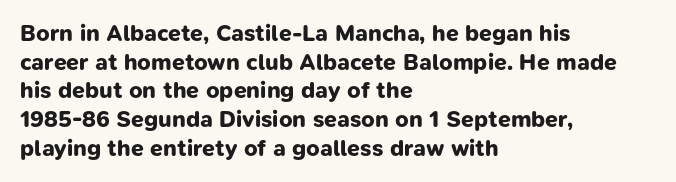
The image shows 23 px bold type; set left-aligned, normal line spacing (1.25x), normal letter spacing, not underlined.
